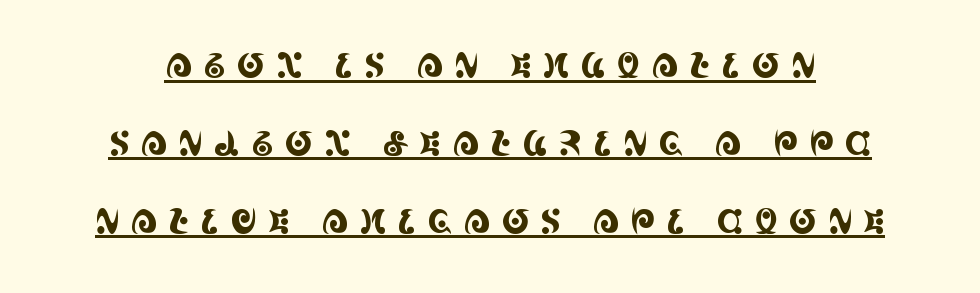
The image shows 34 px condensed serif type, upright; set loose line spacing (2.29x), unusually wide letter spacing (+0.31 em), underlined; a large x-height.
